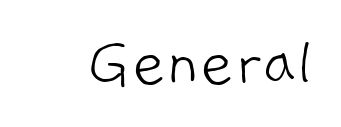
Q: Is the text bold? A: No.
Q: Is the typeface a serif or a sans-serif typeface? A: Sans-serif.
Q: Is the text underlined? A: No.
Q: Is the spacing between letters normal or unusually wide? A: Normal.
Q: Width (condensed, normal, or wide)? A: Normal.
Q: Stroke contrast? A: Low.
Q: x-height? A: Medium.
Q: Monospaced? A: No.
